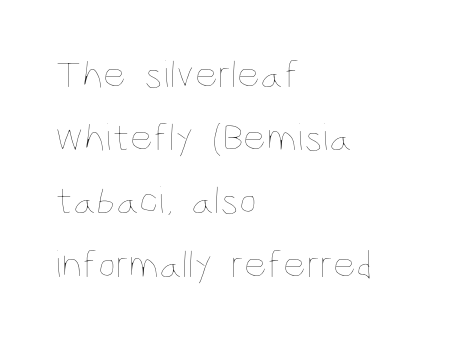
Q: Is the text bold? A: No.
Q: Is the text italic (slanted)? A: No, it is upright.
Q: Is the text underlined? A: No.
Q: How is the paragraph aligned? A: Left-aligned.
Q: Is the spacing between letters normal or unusually wide? A: Normal.
Q: Is the spacing between lines tight, normal or loose? A: Normal.
Q: Width (condensed, normal, or wide)? A: Condensed.
Q: Stroke contrast? A: Low.
Q: x-height? A: Large.
Q: Monospaced? A: No.
